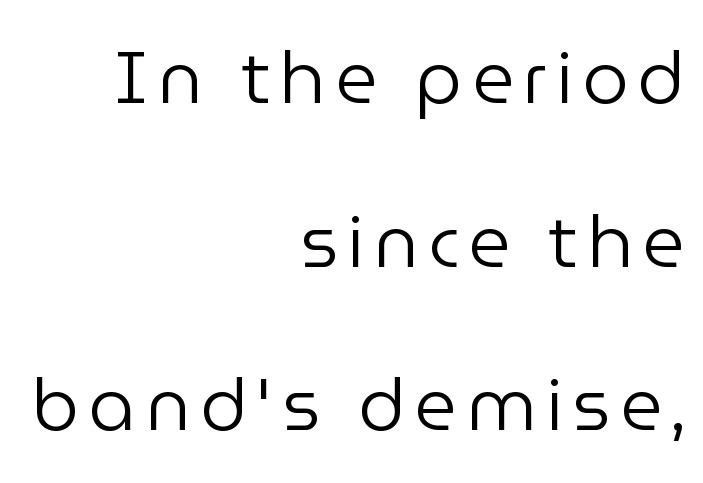
The letters advance in unequal steps, a hallmark of proportional type. Rule under the text: the space is simply empty. Honestly, the rows look like they've been pulled way apart. This is sans-serif lettering, the kind often seen on screens and signage. The lettering stays uniformly vertical, giving the passage a roman look. The typesetting does not lean heavy: it is not bold.
